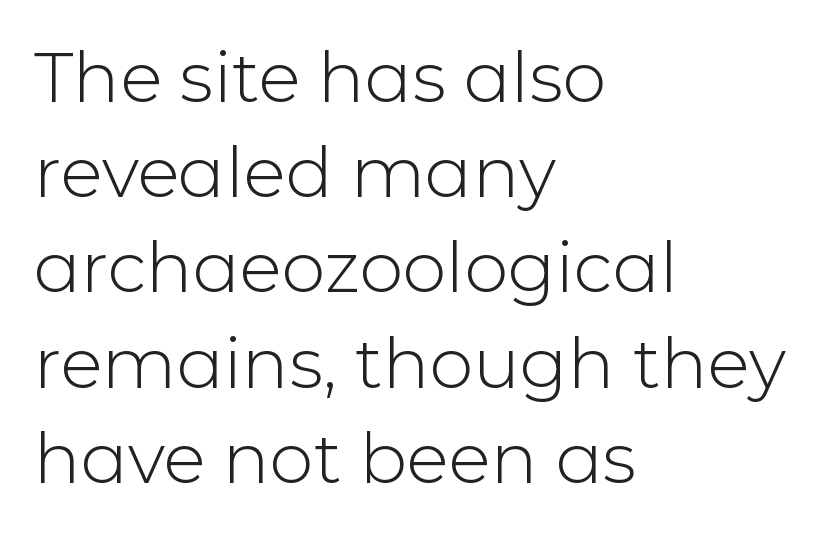
Q: Is the text bold? A: No.
Q: Is the text italic (slanted)? A: No, it is upright.
Q: Is the typeface a serif or a sans-serif typeface? A: Sans-serif.
Q: Is the text underlined? A: No.
Q: How is the paragraph aligned? A: Left-aligned.
Q: Is the spacing between letters normal or unusually wide? A: Normal.
Q: Is the spacing between lines tight, normal or loose? A: Normal.
Q: Width (condensed, normal, or wide)? A: Normal.
Q: Stroke contrast? A: Low.
Q: x-height? A: Medium.
Q: Monospaced? A: No.
